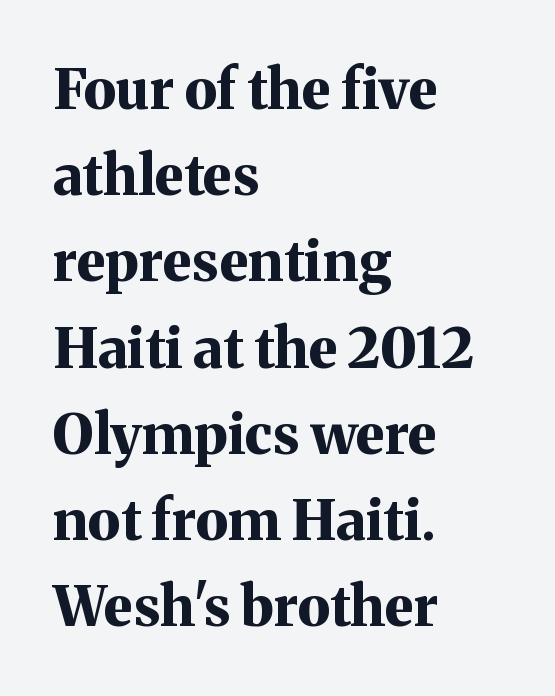
{"serif": "yes", "italic": "no", "bold": "yes", "weight": "bold", "width": "normal", "stroke_contrast": "medium", "x_height": "medium", "monospaced": "no", "underline": "no", "align": "left", "line_spacing": "normal", "line_spacing_ratio": 1.54, "letter_spacing": "normal", "letter_spacing_em": 0.0, "glyph_px": 56}
